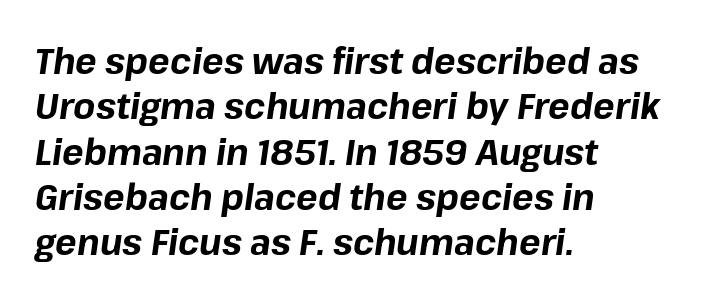
The image shows 36 px bold type, italic (leaning right); set left-aligned, normal line spacing (1.26x), normal letter spacing, not underlined; low stroke contrast and a medium x-height.
